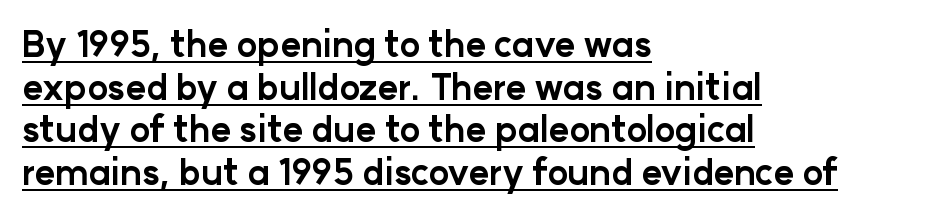
{"serif": "no", "italic": "no", "bold": "yes", "weight": "bold", "width": "normal", "stroke_contrast": "low", "x_height": "medium", "monospaced": "no", "underline": "yes", "align": "left", "line_spacing_ratio": 1.22, "letter_spacing": "normal", "letter_spacing_em": 0.0, "glyph_px": 35}
